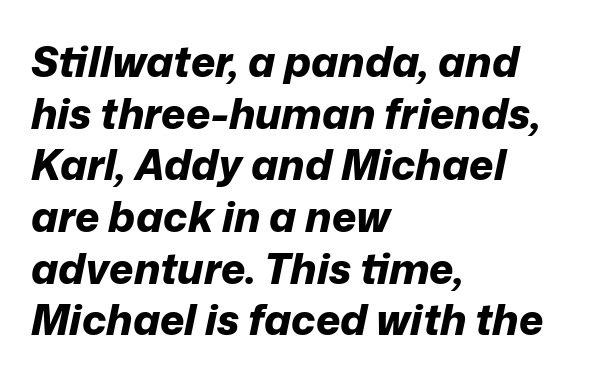
The image shows 42 px bold type, italic (leaning right); set left-aligned, line spacing 1.23x, normal letter spacing, not underlined; low stroke contrast and a medium x-height.
